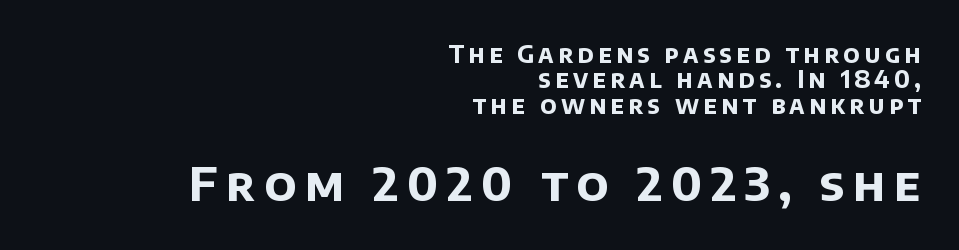
The image shows 47 px bold sans-serif type; set right-aligned, tight line spacing (1.06x), not underlined; the second (bottom) block is 1.96x larger; low stroke contrast and a large x-height.
